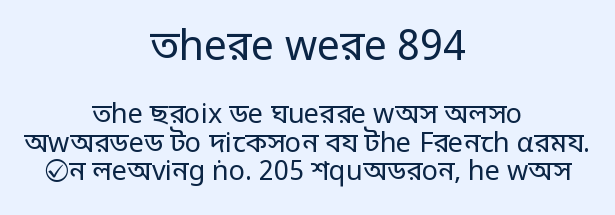
The image shows 41 px regular-weight sans-serif type, upright; set centered, tight line spacing (1.06x), normal letter spacing, not underlined; the first (top) block is 1.52x larger; low stroke contrast and a large x-height.
